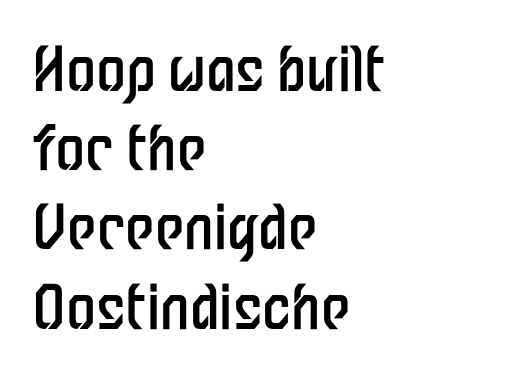
Does the type have serifs? No, each stem ends abruptly. The baseline area is clear. Left-aligned paragraph, ragged on the right. Letter spacing: default.
